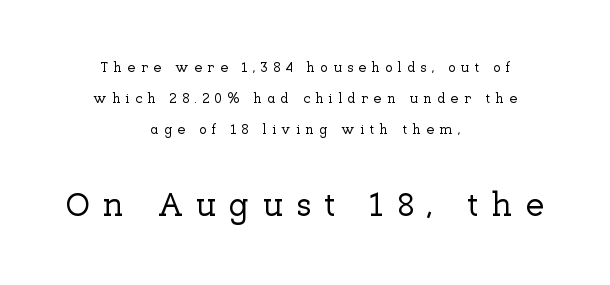
Q: Is the text italic (slanted)? A: No, it is upright.
Q: Is the typeface a serif or a sans-serif typeface? A: Serif.
Q: Is the text underlined? A: No.
Q: How is the paragraph aligned? A: Centered.
Q: Is the spacing between letters normal or unusually wide? A: Unusually wide.
Q: Is the spacing between lines tight, normal or loose? A: Loose.
Q: Which block of text is set in a larger size, the first (top) or the second (bottom)? A: The second (bottom) one.
Q: Width (condensed, normal, or wide)? A: Normal.
Q: Stroke contrast? A: Low.
Q: x-height? A: Medium.
Q: Monospaced? A: No.
